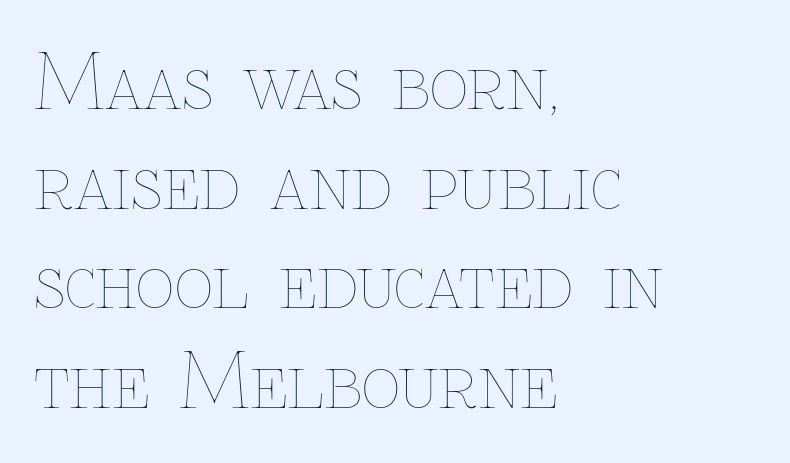
Q: Is the text bold? A: No.
Q: Is the text italic (slanted)? A: No, it is upright.
Q: Is the text underlined? A: No.
Q: How is the paragraph aligned? A: Left-aligned.
Q: Is the spacing between letters normal or unusually wide? A: Normal.
Q: Is the spacing between lines tight, normal or loose? A: Normal.
Q: Width (condensed, normal, or wide)? A: Normal.
Q: Stroke contrast? A: Low.
Q: x-height? A: Medium.
Q: Monospaced? A: No.
